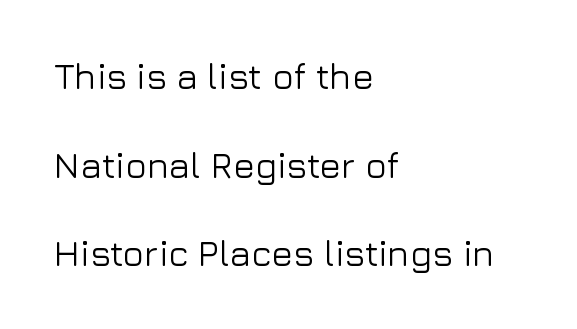
The image shows 36 px sans-serif type, upright; set left-aligned, loose line spacing (2.46x), normal letter spacing, not underlined; low stroke contrast and a medium x-height.
